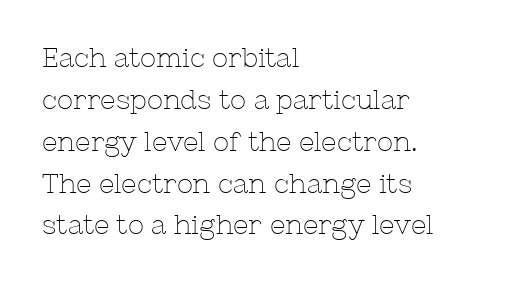
Anything drawn beneath the words? Only blank space. Each word holds together tightly as a unit, with standard inter-letter gaps. Each stroke keeps to a modest, everyday thickness or less. Normally led — the rows are evenly, conventionally spaced. In CSS terms this would be text-align: left. Does the lettering tilt? It doesn't — this is upright.
